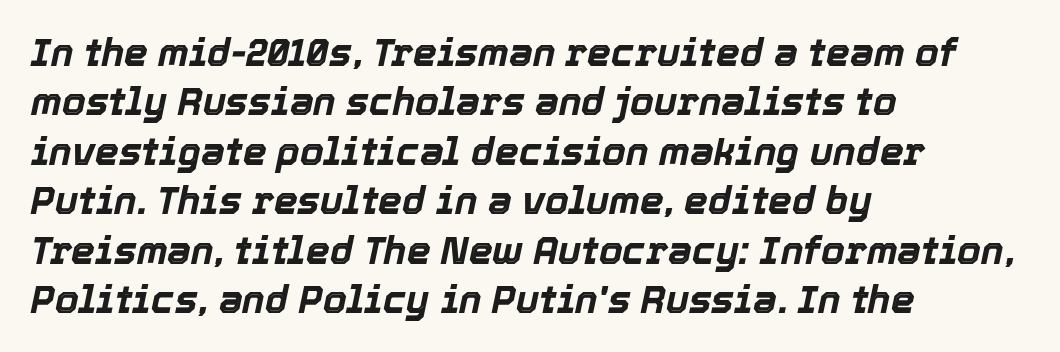
{"italic": "yes", "lean": "right", "slant_degrees": 12, "bold": "yes", "weight": "bold", "width": "normal", "x_height": "medium", "monospaced": "no", "underline": "no", "align": "left", "line_spacing": "normal", "line_spacing_ratio": 1.3, "letter_spacing": "normal", "letter_spacing_em": 0.0, "glyph_px": 38}
